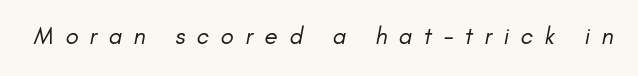
You could only call the tracking loose — the letters float apart. The cut favours lightness, reaching ordinary text weight at its darkest. Bare-footed words on every line.
